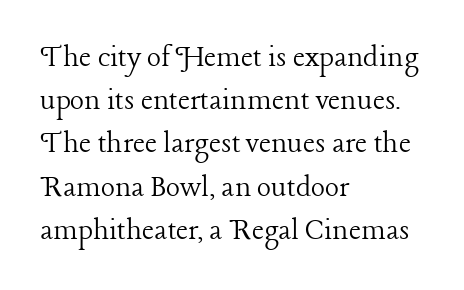
The rendering shows small feet on the letterforms — a serif design. A classic flush-left, rag-right setting is used for this passage. A typesetter would call this proportional, since set widths differ per character. Weight: in the light-to-regular range. The face used here is rendered with its standard letterfit. Clear beneath every line of the passage.
